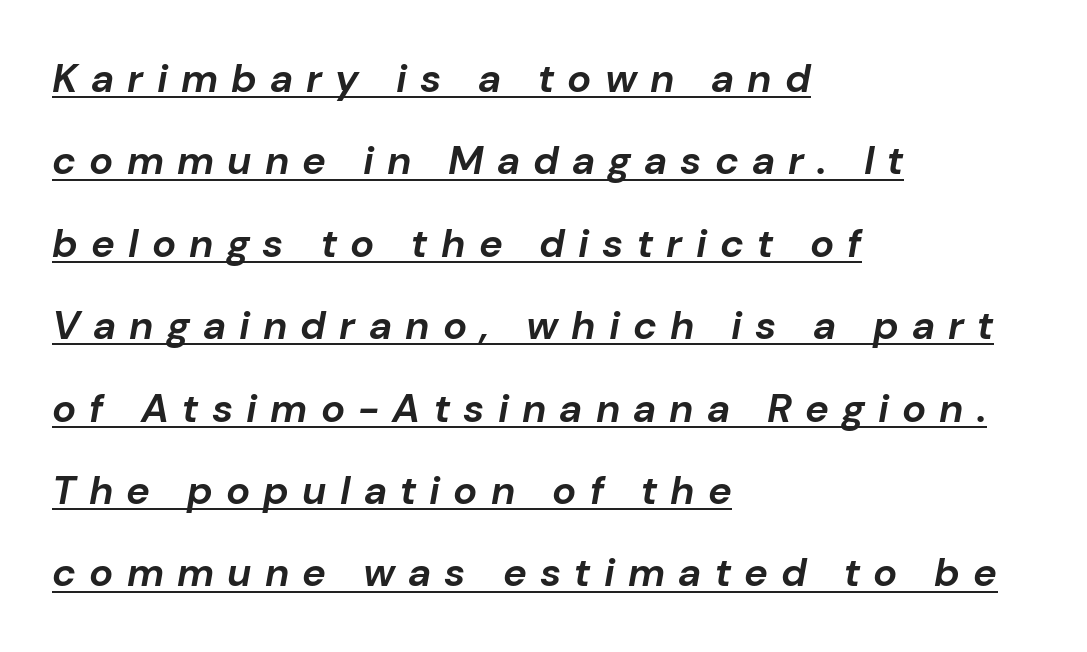
{"italic": "yes", "lean": "right", "slant_degrees": 10, "bold": "yes", "weight": "bold", "width": "normal", "stroke_contrast": "low", "x_height": "medium", "monospaced": "no", "underline": "yes", "align": "left", "line_spacing": "loose", "line_spacing_ratio": 2.06, "letter_spacing": "wide", "letter_spacing_em": 0.33, "glyph_px": 40}
